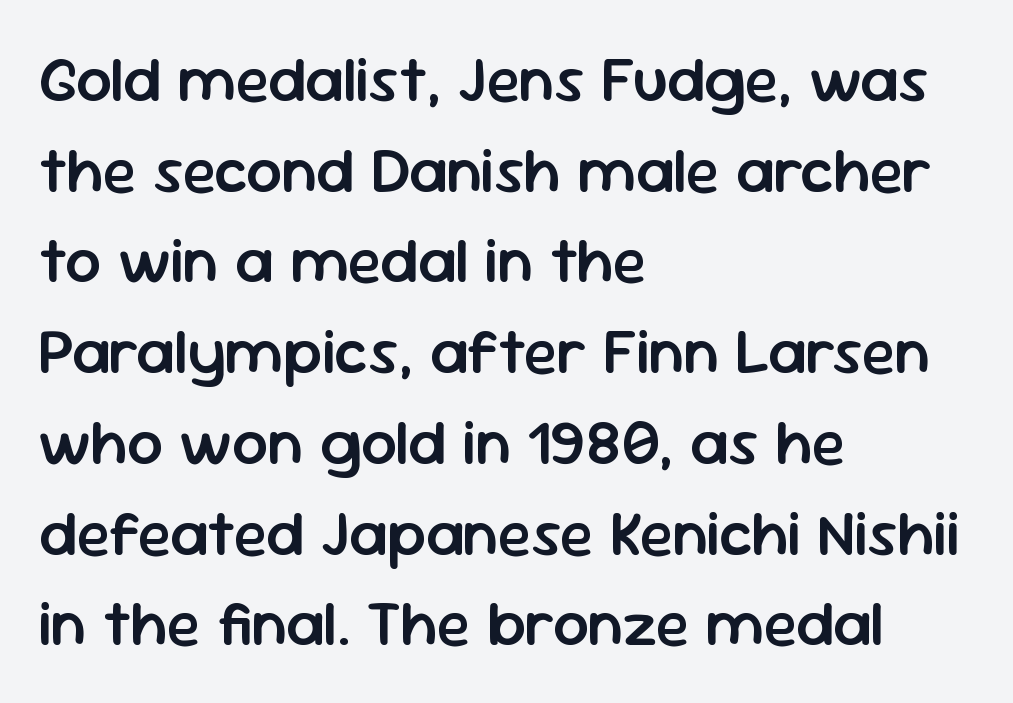
Inter-character spacing is left at the font's built-in metrics. Type style note: lacks serifs. The strip under each line holds only bare page. Every character sits straight up, as roman type does. Short and long lines alike share a common starting point at left.
